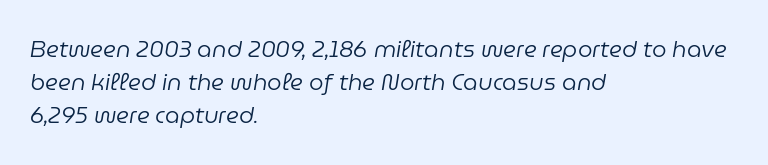
{"italic": "yes", "lean": "right", "slant_degrees": 9, "bold": "no", "underline": "no", "align": "left", "line_spacing": "normal", "line_spacing_ratio": 1.44, "letter_spacing": "normal", "letter_spacing_em": 0.0, "glyph_px": 23}
